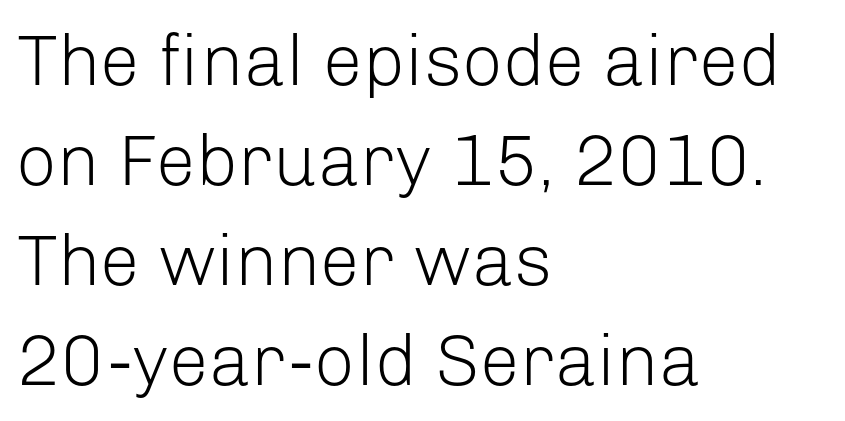
Q: Is the text bold? A: No.
Q: Is the text italic (slanted)? A: No, it is upright.
Q: Is the typeface a serif or a sans-serif typeface? A: Sans-serif.
Q: Is the text underlined? A: No.
Q: How is the paragraph aligned? A: Left-aligned.
Q: Is the spacing between letters normal or unusually wide? A: Normal.
Q: Is the spacing between lines tight, normal or loose? A: Normal.
Q: Width (condensed, normal, or wide)? A: Normal.
Q: Stroke contrast? A: Low.
Q: x-height? A: Medium.
Q: Monospaced? A: No.
